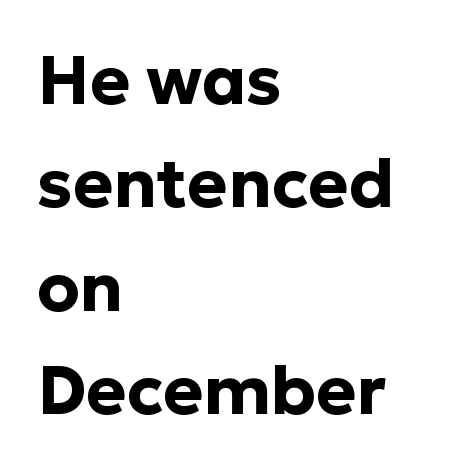
Q: Is the text bold? A: Yes.
Q: Is the text italic (slanted)? A: No, it is upright.
Q: Is the typeface a serif or a sans-serif typeface? A: Sans-serif.
Q: Is the text underlined? A: No.
Q: How is the paragraph aligned? A: Left-aligned.
Q: Is the spacing between letters normal or unusually wide? A: Normal.
Q: Is the spacing between lines tight, normal or loose? A: Normal.
Q: Width (condensed, normal, or wide)? A: Normal.
Q: Stroke contrast? A: Low.
Q: x-height? A: Medium.
Q: Monospaced? A: No.
